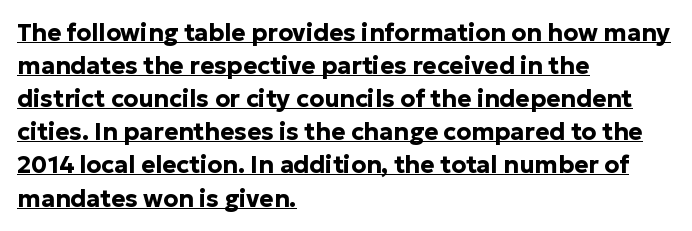
Q: Is the text bold? A: Yes.
Q: Is the text italic (slanted)? A: No, it is upright.
Q: Is the text underlined? A: Yes.
Q: How is the paragraph aligned? A: Left-aligned.
Q: Is the spacing between letters normal or unusually wide? A: Normal.
Q: Is the spacing between lines tight, normal or loose? A: Normal.
